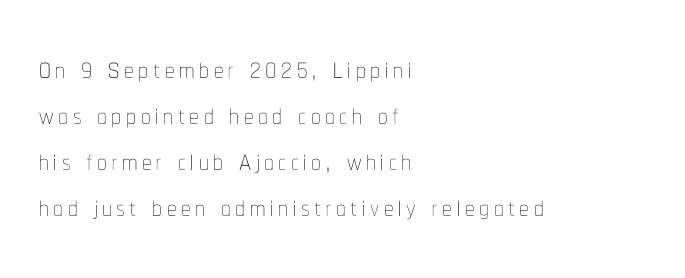
Q: Is the text bold? A: No.
Q: Is the text italic (slanted)? A: No, it is upright.
Q: Is the text underlined? A: No.
Q: How is the paragraph aligned? A: Left-aligned.
Q: Width (condensed, normal, or wide)? A: Condensed.
Q: Stroke contrast? A: Low.
Q: x-height? A: Medium.
Q: Monospaced? A: No.
